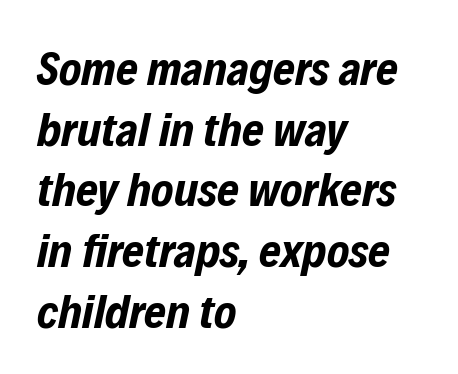
Check the space under the baseline: it is left empty. Evenly set lines give the paragraph a standard silhouette. The typesetting leans heavy: a genuine bold. Italic? Definitely — the glyphs are oblique.
